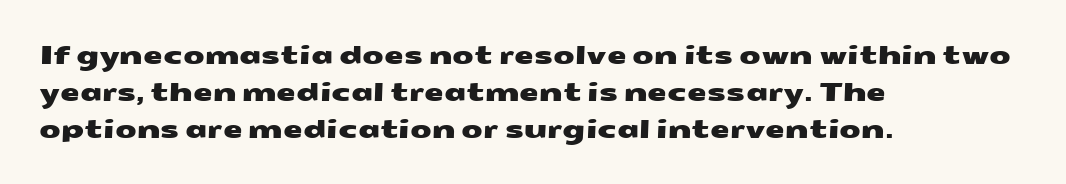
Q: Is the text underlined? A: No.
Q: How is the paragraph aligned? A: Left-aligned.
Q: Is the spacing between letters normal or unusually wide? A: Normal.
Q: Is the spacing between lines tight, normal or loose? A: Normal.
